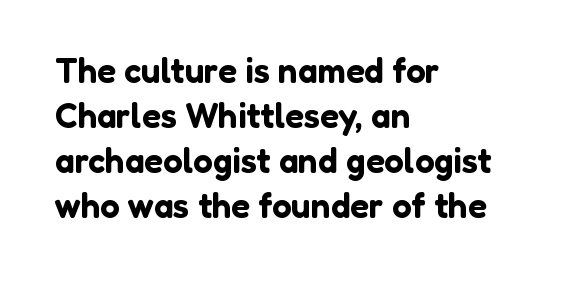
Q: Is the text italic (slanted)? A: No, it is upright.
Q: Is the typeface a serif or a sans-serif typeface? A: Sans-serif.
Q: Is the text underlined? A: No.
Q: How is the paragraph aligned? A: Left-aligned.
Q: Is the spacing between letters normal or unusually wide? A: Normal.
Q: Is the spacing between lines tight, normal or loose? A: Normal.
Q: Width (condensed, normal, or wide)? A: Normal.
Q: Stroke contrast? A: Low.
Q: x-height? A: Medium.
Q: Monospaced? A: No.
